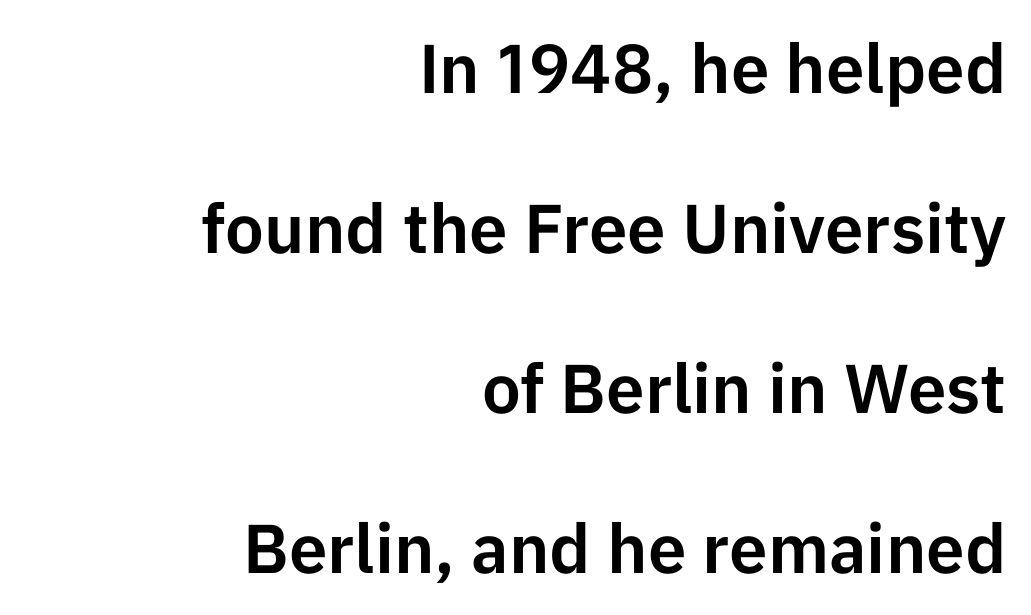
Q: Is the text italic (slanted)? A: No, it is upright.
Q: Is the typeface a serif or a sans-serif typeface? A: Sans-serif.
Q: Is the text underlined? A: No.
Q: How is the paragraph aligned? A: Right-aligned.
Q: Is the spacing between letters normal or unusually wide? A: Normal.
Q: Is the spacing between lines tight, normal or loose? A: Loose.
Q: Width (condensed, normal, or wide)? A: Normal.
Q: Stroke contrast? A: Low.
Q: x-height? A: Medium.
Q: Monospaced? A: No.
